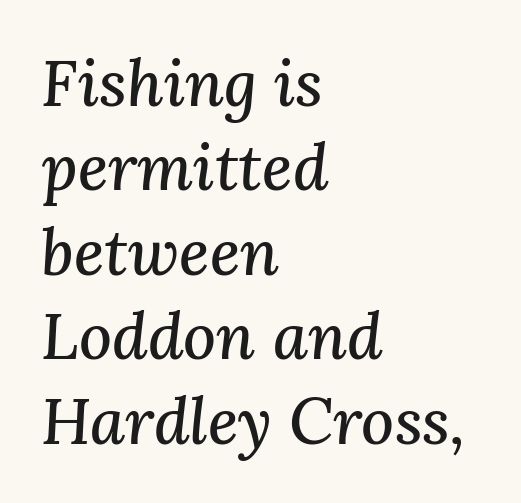
The image shows 64 px serif type, italic (leaning right); set left-aligned, normal line spacing (1.32x), normal letter spacing, not underlined; medium stroke contrast and a medium x-height.
